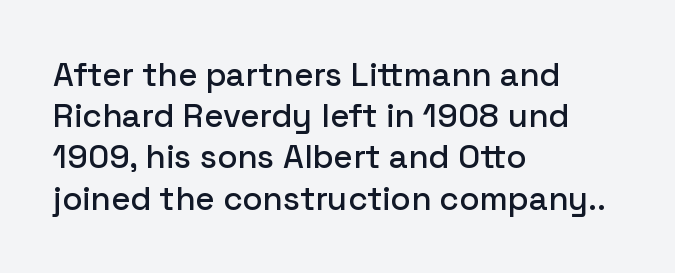
{"serif": "no", "italic": "no", "width": "normal", "stroke_contrast": "low", "x_height": "medium", "monospaced": "no", "underline": "no", "align": "left", "line_spacing": "normal", "line_spacing_ratio": 1.25, "letter_spacing": "normal", "letter_spacing_em": 0.0, "glyph_px": 33}
